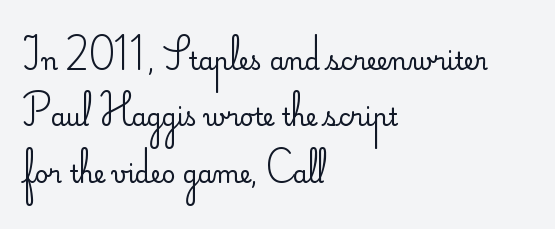
Q: Is the text bold? A: No.
Q: Is the text italic (slanted)? A: No, it is upright.
Q: Is the text underlined? A: No.
Q: How is the paragraph aligned? A: Left-aligned.
Q: Is the spacing between letters normal or unusually wide? A: Normal.
Q: Is the spacing between lines tight, normal or loose? A: Loose.
